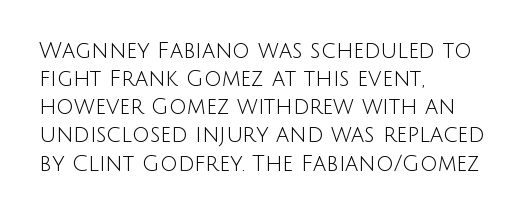
Normally led — the rows are evenly, conventionally spaced. Underlining? Definitely not there. The axis of the letterforms is exactly vertical. The passage is arranged the way most books set body copy — flush left. Default kerning and tracking; the words read as compact shapes.
